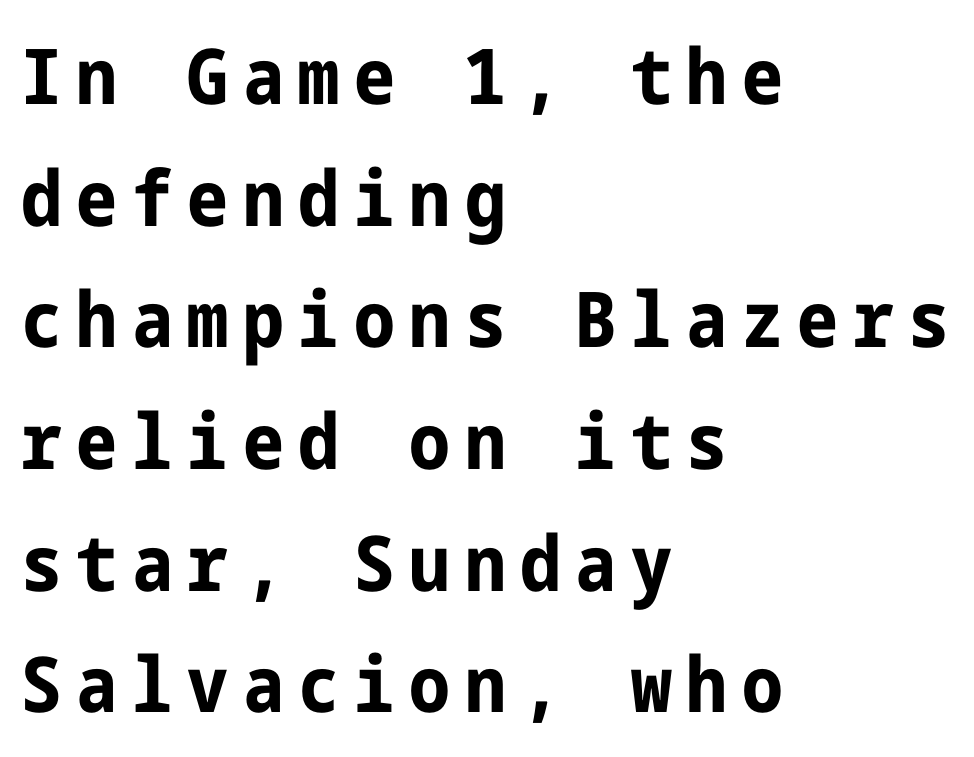
The image shows 77 px bold, condensed sans-serif type, upright; set left-aligned, normal line spacing (1.58x), not underlined; low stroke contrast and a medium x-height.
